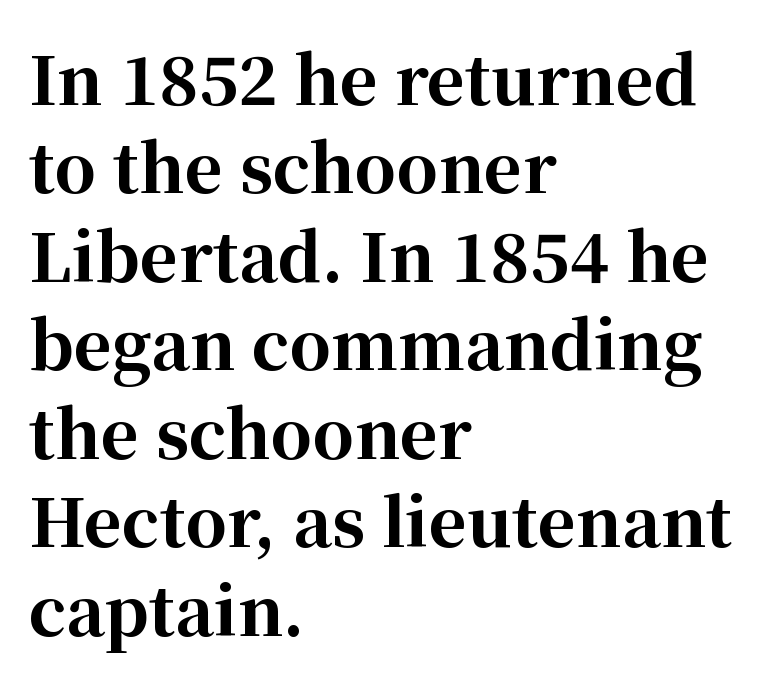
{"serif": "yes", "italic": "no", "bold": "yes", "weight": "bold", "width": "normal", "stroke_contrast": "high", "x_height": "medium", "monospaced": "no", "underline": "no", "align": "left", "line_spacing": "normal", "line_spacing_ratio": 1.34, "letter_spacing": "normal", "letter_spacing_em": 0.0, "glyph_px": 66}
